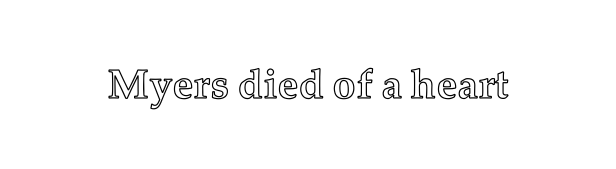
Proportional: the letters do not fall into vertical columns. This is the regular roman posture of the typeface. Inter-character spacing is left at the font's built-in metrics. The foot of each line stays bare and open.
